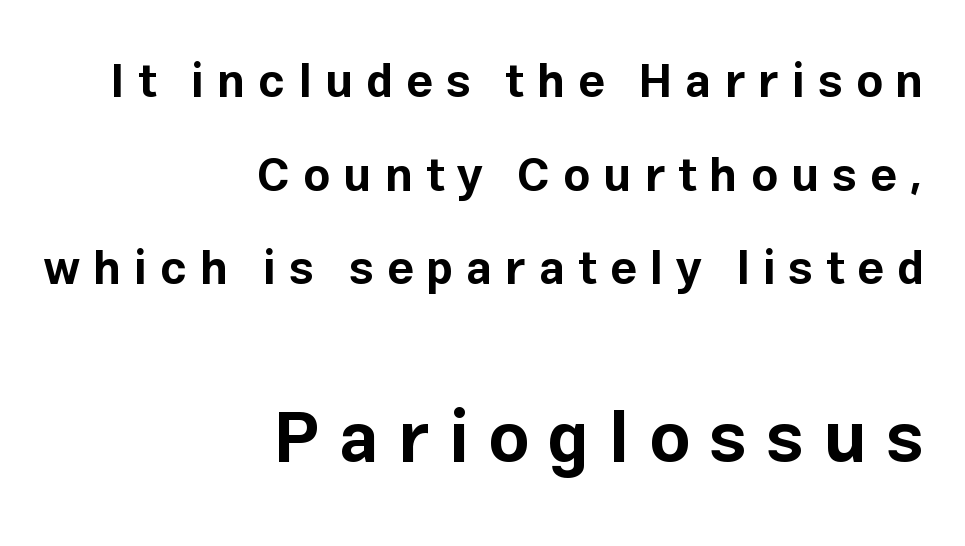
The line texture is sparse and dotted thanks to wide tracking. Anything drawn beneath the words? Only blank space. Pretty heavy lettering here — definitely bold. The passage shown is typed in a proportional face where columns would drift. Type size steps up from the first block to the second.
